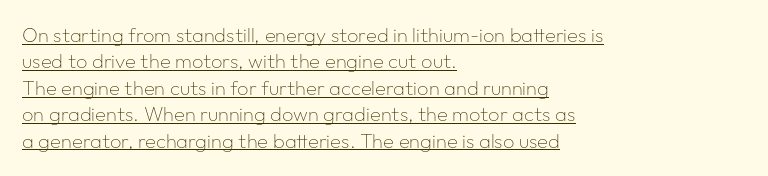
The image shows 20 px text type, upright; set left-aligned, normal line spacing (1.32x), normal letter spacing, underlined.
